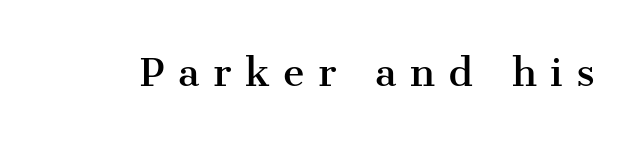
{"serif": "yes", "italic": "no", "width": "normal", "stroke_contrast": "medium", "x_height": "medium", "monospaced": "no", "underline": "no", "letter_spacing": "wide", "letter_spacing_em": 0.36, "glyph_px": 37}
